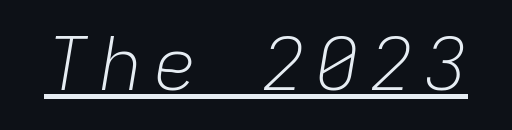
Each letter, wide or thin by design, is forced into the same width here. The letters are slanted; this is an italic face. The strokes are not fattened; the text isn't bold. Has an underline been added? It has.
